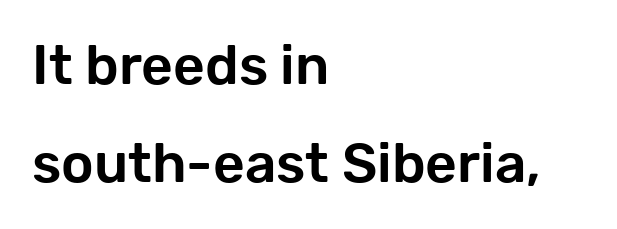
The image shows 55 px sans-serif type, upright; set left-aligned, line spacing 1.79x, normal letter spacing, not underlined; low stroke contrast and a medium x-height.
